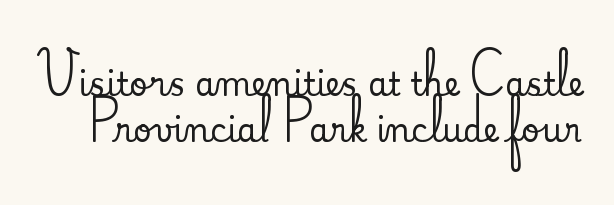
Q: Is the text italic (slanted)? A: No, it is upright.
Q: Is the typeface a serif or a sans-serif typeface? A: Serif.
Q: Is the text underlined? A: No.
Q: Is the spacing between letters normal or unusually wide? A: Normal.
Q: Is the spacing between lines tight, normal or loose? A: Normal.
Q: Width (condensed, normal, or wide)? A: Normal.
Q: Stroke contrast? A: Medium.
Q: x-height? A: Small.
Q: Monospaced? A: No.
